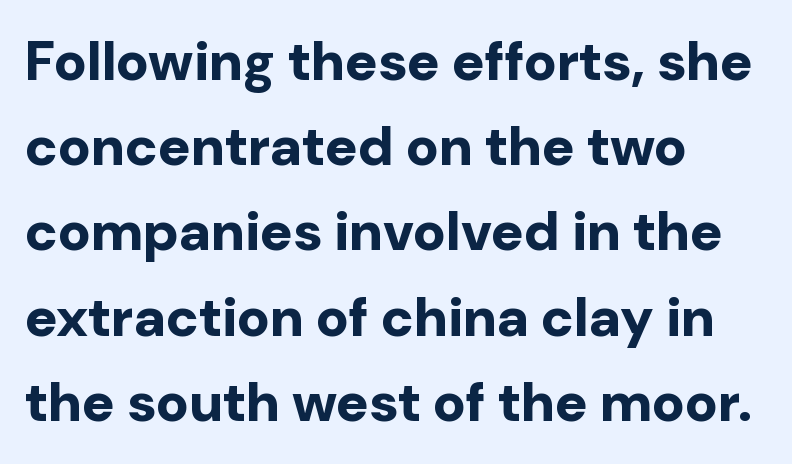
Q: Is the text bold? A: Yes.
Q: Is the text italic (slanted)? A: No, it is upright.
Q: Is the typeface a serif or a sans-serif typeface? A: Sans-serif.
Q: Is the text underlined? A: No.
Q: How is the paragraph aligned? A: Left-aligned.
Q: Is the spacing between letters normal or unusually wide? A: Normal.
Q: Is the spacing between lines tight, normal or loose? A: Normal.
Q: Width (condensed, normal, or wide)? A: Normal.
Q: Stroke contrast? A: Low.
Q: x-height? A: Medium.
Q: Monospaced? A: No.
